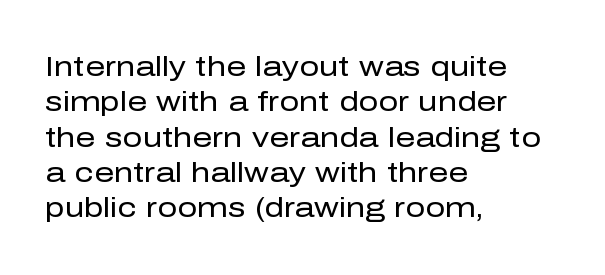
The image shows 28 px regular-weight sans-serif type, upright; set left-aligned, normal line spacing (1.26x), normal letter spacing, not underlined; low stroke contrast and a medium x-height.
